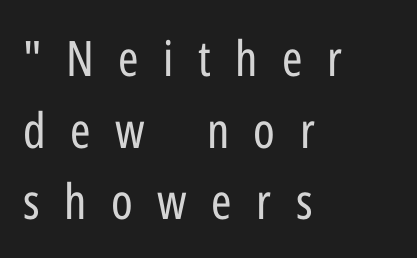
Q: Is the text bold? A: No.
Q: Is the text italic (slanted)? A: No, it is upright.
Q: Is the typeface a serif or a sans-serif typeface? A: Sans-serif.
Q: Is the text underlined? A: No.
Q: How is the paragraph aligned? A: Left-aligned.
Q: Is the spacing between letters normal or unusually wide? A: Unusually wide.
Q: Is the spacing between lines tight, normal or loose? A: Normal.
Q: Width (condensed, normal, or wide)? A: Condensed.
Q: Stroke contrast? A: Low.
Q: x-height? A: Medium.
Q: Monospaced? A: No.
